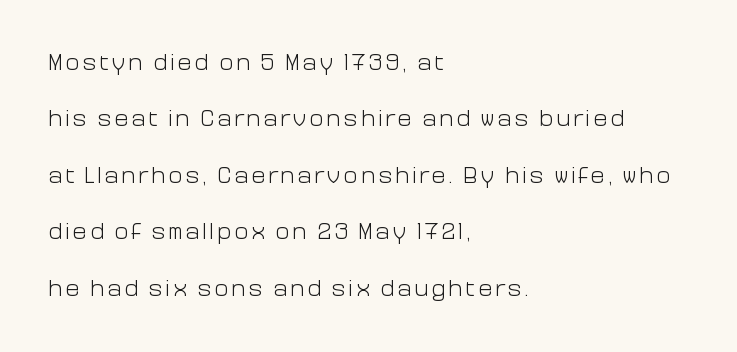
Q: Is the text bold? A: No.
Q: Is the text italic (slanted)? A: No, it is upright.
Q: Is the text underlined? A: No.
Q: How is the paragraph aligned? A: Left-aligned.
Q: Is the spacing between lines tight, normal or loose? A: Loose.
